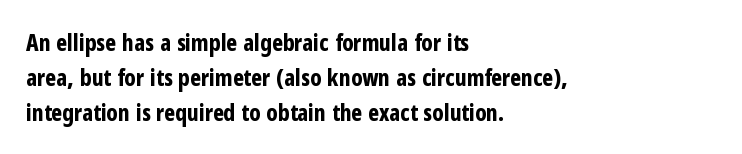
A normal amount of white space separates one row of letters from the next. The lines in this sample share a left origin and differ only in where they stop. Characters follow at the spacing the type designer built in. In terms of weight, the rendering is a true, heavy bold.
